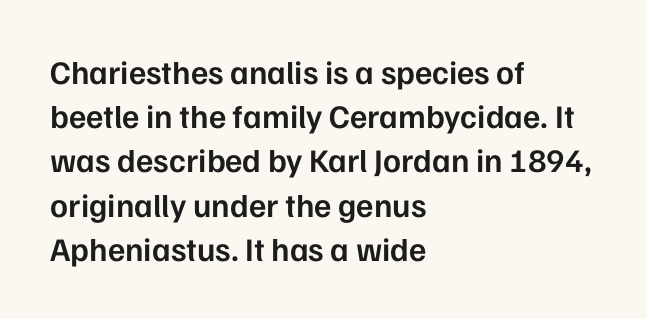
Varying glyph widths throughout — classic text-font behaviour. No word sits above an underline. Bold? Not quite — semibold, heavier than regular but stopping short. Short and long lines alike share a common starting point at left.
